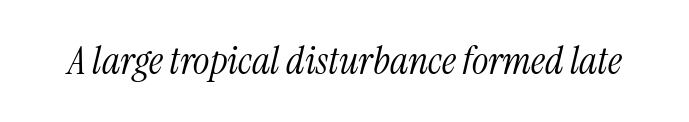
Q: Is the text bold? A: No.
Q: Is the text italic (slanted)? A: Yes, it leans right by about 13 degrees.
Q: Is the typeface a serif or a sans-serif typeface? A: Serif.
Q: Is the text underlined? A: No.
Q: Is the spacing between letters normal or unusually wide? A: Normal.
Q: Width (condensed, normal, or wide)? A: Condensed.
Q: Stroke contrast? A: Medium.
Q: x-height? A: Medium.
Q: Monospaced? A: No.
